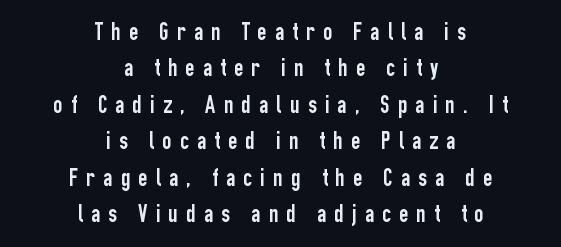
The image shows 25 px text type, upright; set centered, normal line spacing (1.46x), unusually wide letter spacing (+0.33 em), not underlined.
